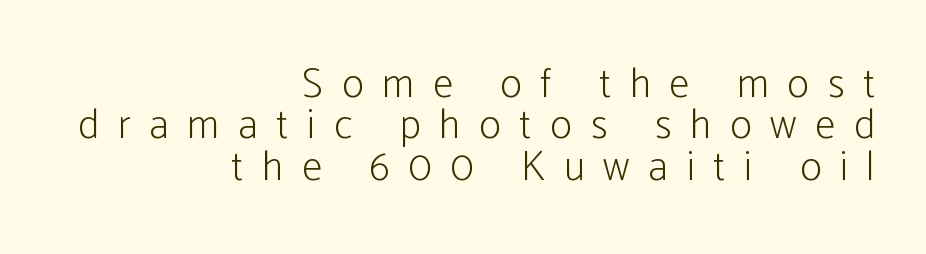
The image shows 41 px light, condensed sans-serif type, upright; set right-aligned, tight line spacing (1.01x), unusually wide letter spacing (+0.46 em), not underlined; low stroke contrast and a medium x-height.
